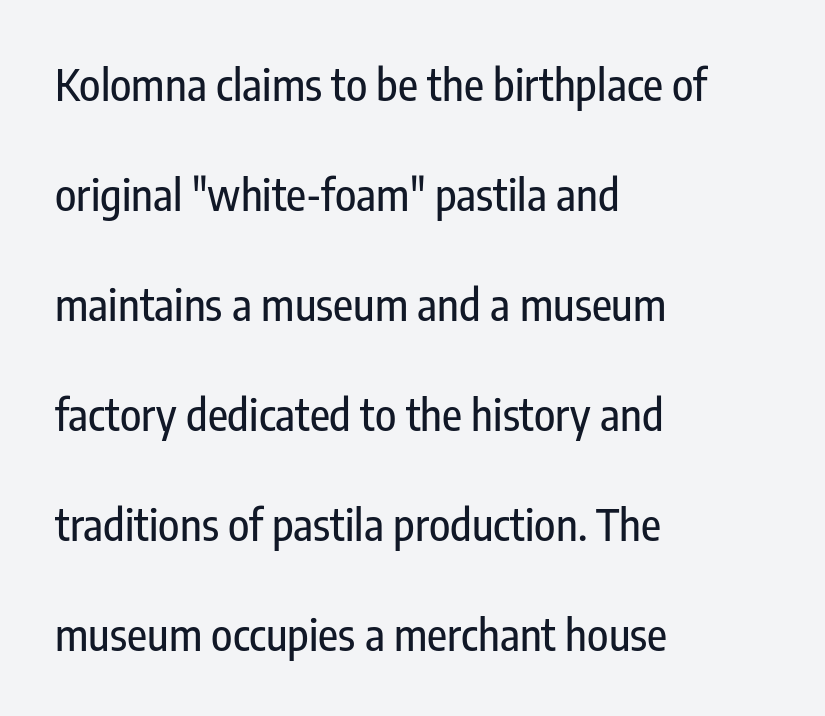
{"serif": "no", "italic": "no", "width": "condensed", "stroke_contrast": "low", "x_height": "medium", "monospaced": "no", "underline": "no", "align": "left", "line_spacing": "loose", "line_spacing_ratio": 2.5, "letter_spacing": "normal", "letter_spacing_em": 0.0, "glyph_px": 44}
